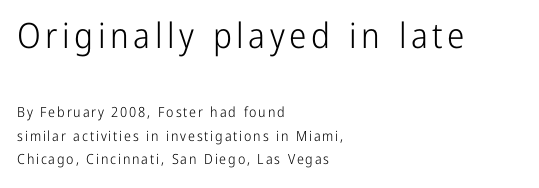
The passage shown begins with its larger block and ends with its smaller one. Observe the absence of serifs on each vertical stroke in this sample. This is roman type, the default non-slanted kind. One glance says typical: line gaps are just what's usual. Varying glyph widths throughout — classic text-font behaviour.
